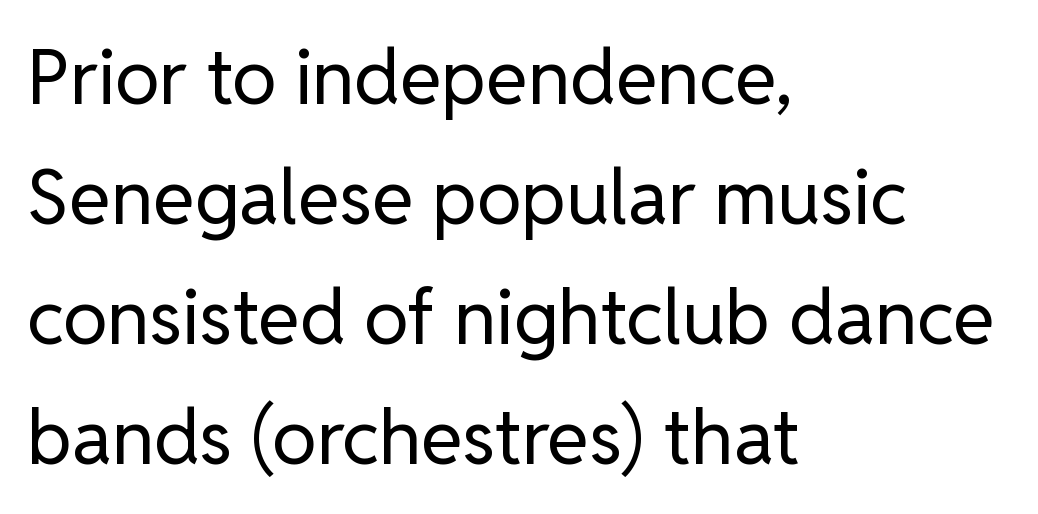
Q: Is the text bold? A: No.
Q: Is the text italic (slanted)? A: No, it is upright.
Q: Is the typeface a serif or a sans-serif typeface? A: Sans-serif.
Q: Is the text underlined? A: No.
Q: How is the paragraph aligned? A: Left-aligned.
Q: Is the spacing between letters normal or unusually wide? A: Normal.
Q: Is the spacing between lines tight, normal or loose? A: Normal.
Q: Width (condensed, normal, or wide)? A: Normal.
Q: Stroke contrast? A: Low.
Q: x-height? A: Medium.
Q: Monospaced? A: No.
